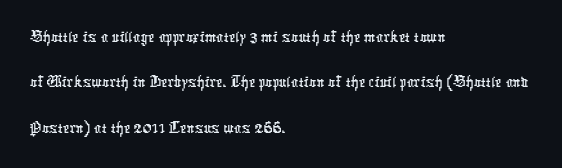
{"serif": "no", "width": "condensed", "stroke_contrast": "low", "x_height": "medium", "monospaced": "no", "underline": "no", "align": "left", "line_spacing": "normal", "line_spacing_ratio": 1.26, "letter_spacing": "normal", "letter_spacing_em": 0.0, "glyph_px": 36}
